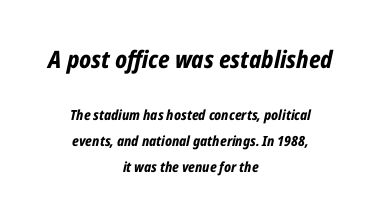
{"italic": "yes", "lean": "right", "slant_degrees": 12, "bold": "yes", "underline": "no", "align": "center", "line_spacing_ratio": 1.84, "letter_spacing": "normal", "letter_spacing_em": 0.0, "larger_block": "first", "size_ratio": 1.71, "glyph_px": 24}
